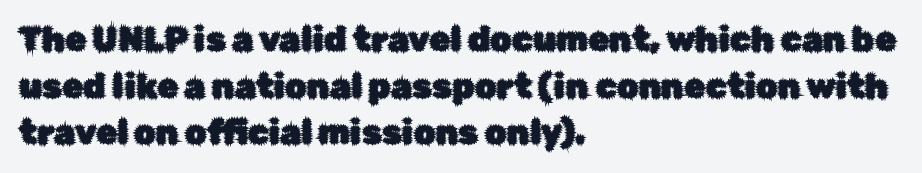
Horizontal alignment here is leftward, the default for most running prose. Interline gaps are of average width in this sample. Italic: no, the glyphs are upright roman. The typeface chosen for these lines omits serifs. Here the designer chose a conventional face with non-uniform glyph widths.
